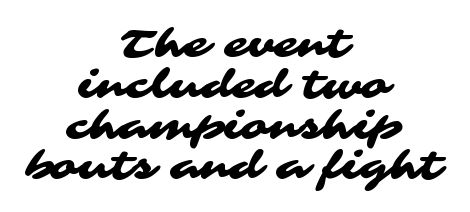
The image shows 40 px wide sans-serif type; set centered, tight line spacing (1.02x), normal letter spacing, not underlined; medium stroke contrast and a medium x-height.
